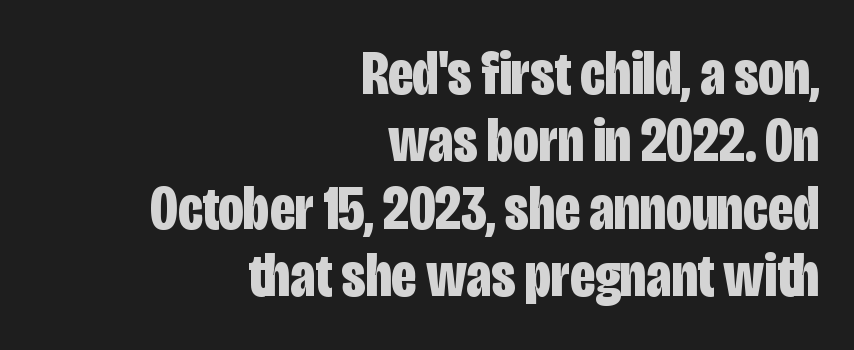
Q: Is the text bold? A: Yes.
Q: Is the text italic (slanted)? A: No, it is upright.
Q: Is the typeface a serif or a sans-serif typeface? A: Sans-serif.
Q: Is the text underlined? A: No.
Q: How is the paragraph aligned? A: Right-aligned.
Q: Is the spacing between letters normal or unusually wide? A: Normal.
Q: Is the spacing between lines tight, normal or loose? A: Tight.
Q: Width (condensed, normal, or wide)? A: Condensed.
Q: Stroke contrast? A: Low.
Q: x-height? A: Large.
Q: Monospaced? A: No.
